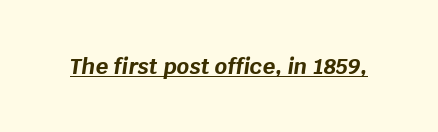
Q: Is the text bold? A: Yes.
Q: Is the text italic (slanted)? A: Yes, it leans right by about 8 degrees.
Q: Is the text underlined? A: Yes.
Q: Is the spacing between letters normal or unusually wide? A: Normal.
